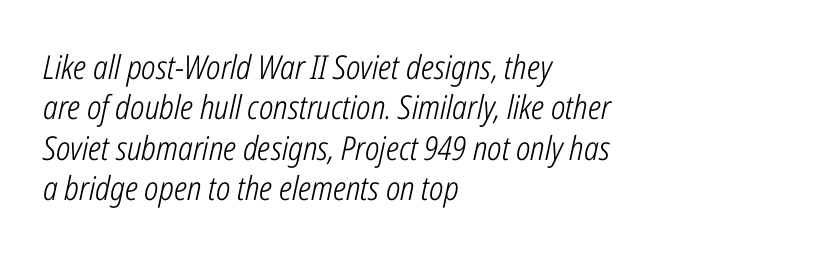
Q: Is the text bold? A: No.
Q: Is the text italic (slanted)? A: Yes, it leans right by about 12 degrees.
Q: Is the text underlined? A: No.
Q: How is the paragraph aligned? A: Left-aligned.
Q: Is the spacing between letters normal or unusually wide? A: Normal.
Q: Width (condensed, normal, or wide)? A: Condensed.
Q: Stroke contrast? A: Low.
Q: x-height? A: Medium.
Q: Monospaced? A: No.
